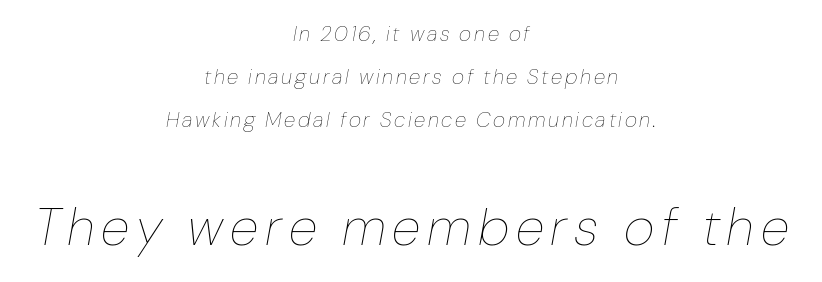
This sample has the flowing, uneven cadence of proportional lettering. Every character sits at an angle, as italics do. The space between consecutive lines is lavish. Think standard paragraph weight, or any step lighter than that.
